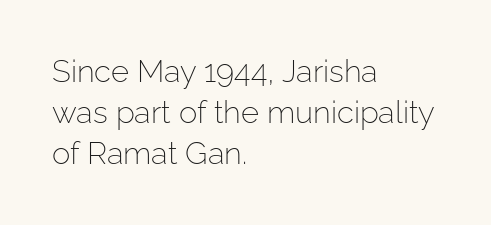
{"serif": "no", "italic": "no", "bold": "no", "weight": "light", "width": "normal", "stroke_contrast": "low", "x_height": "medium", "monospaced": "no", "underline": "no", "align": "left", "line_spacing": "normal", "line_spacing_ratio": 1.33, "letter_spacing": "normal", "letter_spacing_em": 0.0, "glyph_px": 31}
